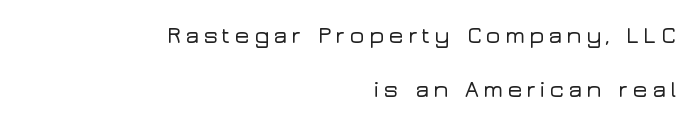
Q: Is the text italic (slanted)? A: No, it is upright.
Q: Is the text underlined? A: No.
Q: How is the paragraph aligned? A: Right-aligned.
Q: Is the spacing between lines tight, normal or loose? A: Loose.
